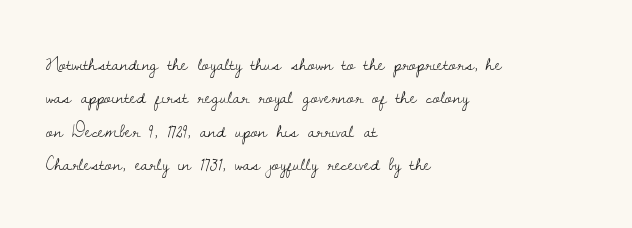
Q: Is the text bold? A: No.
Q: Is the text italic (slanted)? A: Yes.
Q: Is the text underlined? A: No.
Q: How is the paragraph aligned? A: Left-aligned.
Q: Is the spacing between letters normal or unusually wide? A: Normal.
Q: Is the spacing between lines tight, normal or loose? A: Normal.
